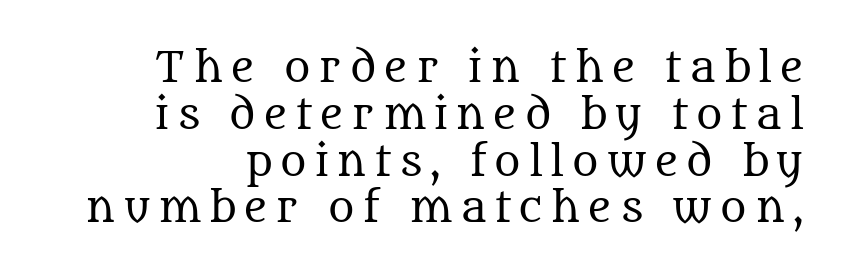
{"serif": "yes", "italic": "no", "bold": "no", "weight": "regular", "width": "normal", "stroke_contrast": "medium", "x_height": "large", "monospaced": "no", "underline": "no", "line_spacing_ratio": 1.17, "letter_spacing": "wide", "letter_spacing_em": 0.2, "glyph_px": 40}
